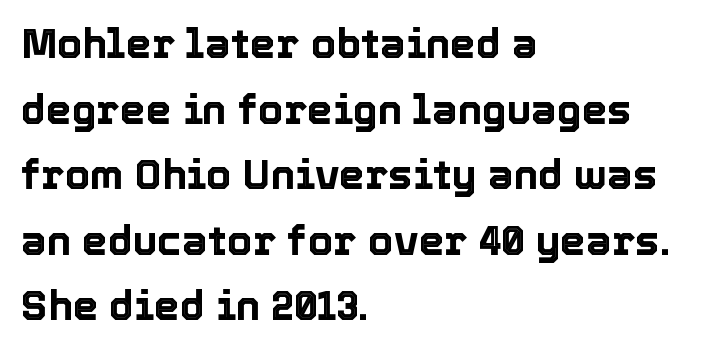
Q: Is the text italic (slanted)? A: No, it is upright.
Q: Is the text underlined? A: No.
Q: How is the paragraph aligned? A: Left-aligned.
Q: Is the spacing between letters normal or unusually wide? A: Normal.
Q: Is the spacing between lines tight, normal or loose? A: Normal.
Q: Width (condensed, normal, or wide)? A: Normal.
Q: x-height? A: Medium.
Q: Monospaced? A: No.
